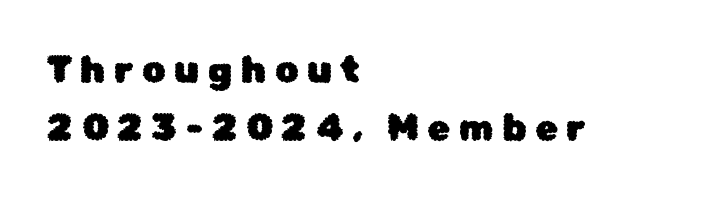
A typesetter would label this face a sans. The zone under the glyphs is completely vacant. Characters remain perfectly vertical along every line. The rendering inserts visible extra space after every character. You could not count columns in this text — the font is proportionally spaced. Leftover space on each line is placed entirely after the last word.
